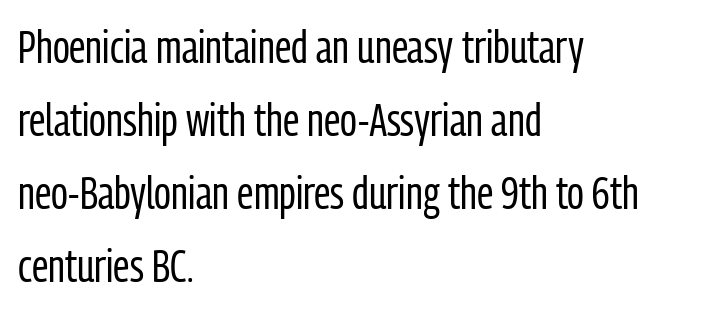
Q: Is the text bold? A: No.
Q: Is the text italic (slanted)? A: No, it is upright.
Q: Is the typeface a serif or a sans-serif typeface? A: Sans-serif.
Q: Is the text underlined? A: No.
Q: How is the paragraph aligned? A: Left-aligned.
Q: Is the spacing between letters normal or unusually wide? A: Normal.
Q: Is the spacing between lines tight, normal or loose? A: Normal.
Q: Width (condensed, normal, or wide)? A: Condensed.
Q: Stroke contrast? A: Low.
Q: x-height? A: Medium.
Q: Monospaced? A: No.
